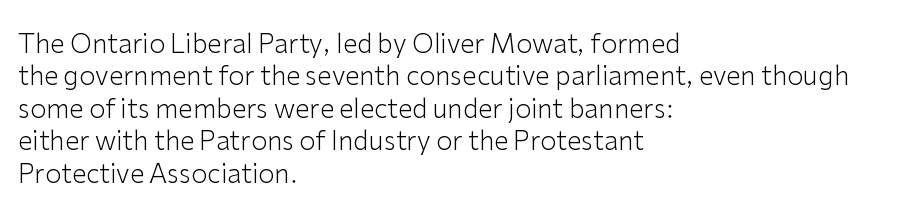
Line spacing here is normal. Nobody touched the tracking dial on this one. Quick note: underline off. Designer's note — italics off, roman on. The lines are quadded left.
